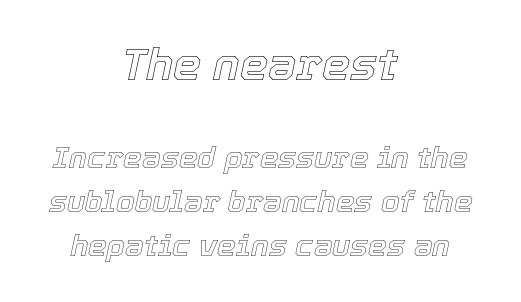
{"italic": "yes", "lean": "right", "slant_degrees": 12, "width": "normal", "x_height": "medium", "monospaced": "no", "underline": "no", "align": "center", "line_spacing": "normal", "line_spacing_ratio": 1.47, "letter_spacing": "normal", "letter_spacing_em": 0.0, "larger_block": "first", "size_ratio": 1.5, "glyph_px": 45}
